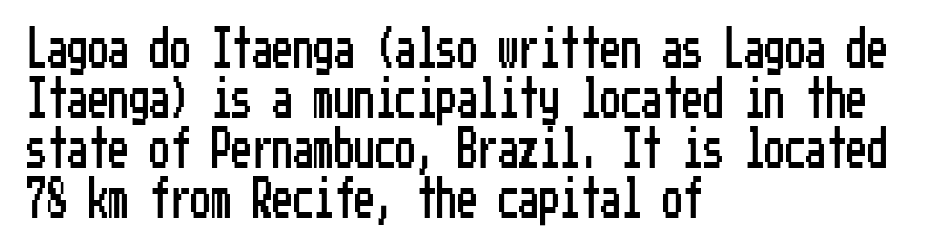
Q: Is the text italic (slanted)? A: No, it is upright.
Q: Is the typeface a serif or a sans-serif typeface? A: Sans-serif.
Q: Is the text underlined? A: No.
Q: How is the paragraph aligned? A: Left-aligned.
Q: Is the spacing between letters normal or unusually wide? A: Normal.
Q: Width (condensed, normal, or wide)? A: Condensed.
Q: Stroke contrast? A: Low.
Q: x-height? A: Medium.
